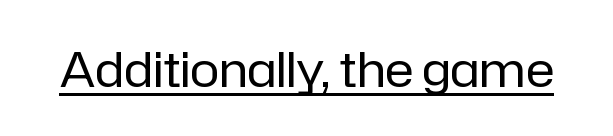
{"serif": "no", "italic": "no", "bold": "no", "weight": "regular", "width": "normal", "stroke_contrast": "low", "x_height": "medium", "monospaced": "no", "underline": "yes", "letter_spacing": "normal", "letter_spacing_em": 0.0, "glyph_px": 49}
